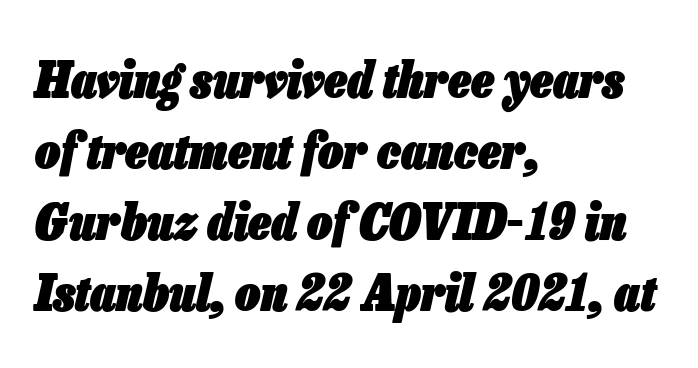
The lines sit at an ordinary, default distance from one another. Inter-character spacing is left at the font's built-in metrics. Spacing verdict: proportional, widths tailored to each character. The passage shown is not underscored anywhere. These lines are set flush left with a ragged right edge.
